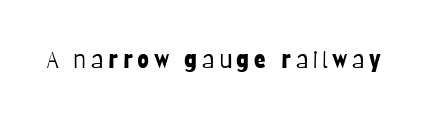
{"italic": "no", "bold": "no", "underline": "no", "glyph_px": 24}
